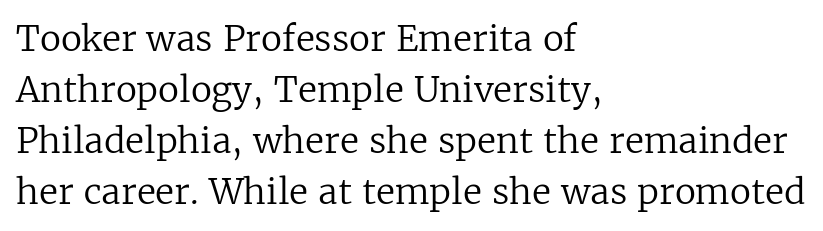
{"serif": "yes", "italic": "no", "bold": "no", "weight": "regular", "width": "normal", "stroke_contrast": "low", "x_height": "medium", "monospaced": "no", "underline": "no", "align": "left", "line_spacing": "normal", "line_spacing_ratio": 1.46, "letter_spacing": "normal", "letter_spacing_em": 0.0, "glyph_px": 35}
